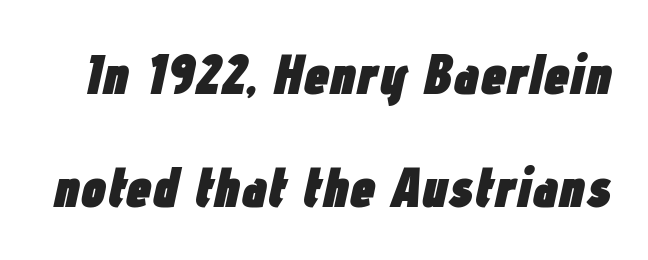
Check the space under the baseline: it is left empty. Would a proofreader flag this as italicized? Yes. The letters sit at their default tracking, neither squeezed nor spread. Here the designer chose a conventional face with non-uniform glyph widths.
